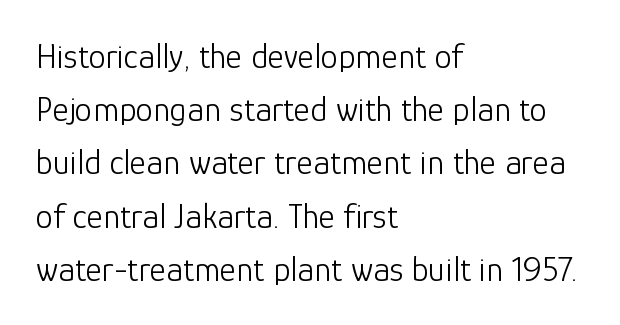
{"serif": "no", "italic": "no", "bold": "no", "weight": "light", "width": "normal", "stroke_contrast": "low", "x_height": "medium", "monospaced": "no", "underline": "no", "align": "left", "line_spacing": "normal", "line_spacing_ratio": 1.52, "letter_spacing": "normal", "letter_spacing_em": 0.0, "glyph_px": 35}
